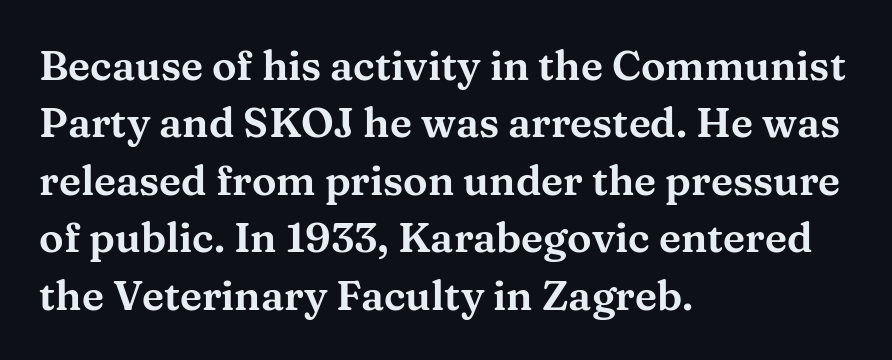
In terms of letterform style, serifs are clearly present. Think of a printed novel: that variable character pitch is what you see here. This sample is left-justified, so line endings fall wherever the words run out. Letters rest on an invisible, unmarked baseline.
